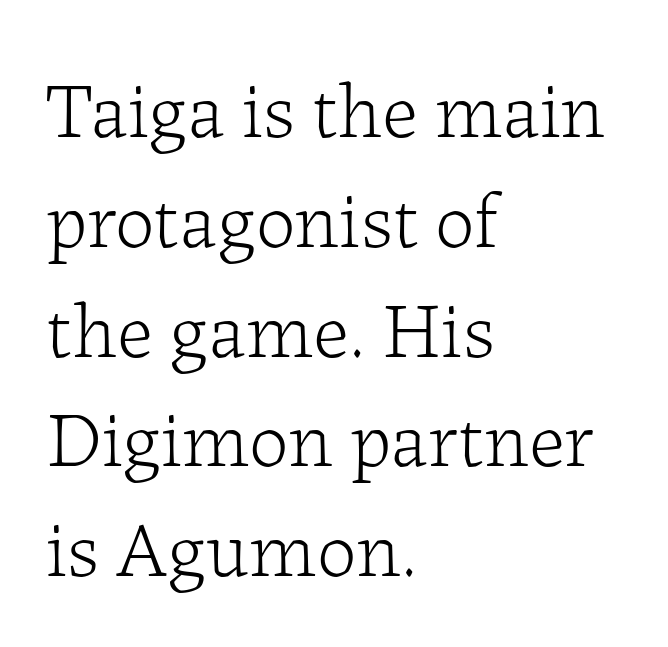
Q: Is the text bold? A: No.
Q: Is the text italic (slanted)? A: No, it is upright.
Q: Is the typeface a serif or a sans-serif typeface? A: Serif.
Q: Is the text underlined? A: No.
Q: How is the paragraph aligned? A: Left-aligned.
Q: Is the spacing between letters normal or unusually wide? A: Normal.
Q: Is the spacing between lines tight, normal or loose? A: Normal.
Q: Width (condensed, normal, or wide)? A: Normal.
Q: Stroke contrast? A: Low.
Q: x-height? A: Medium.
Q: Monospaced? A: No.
